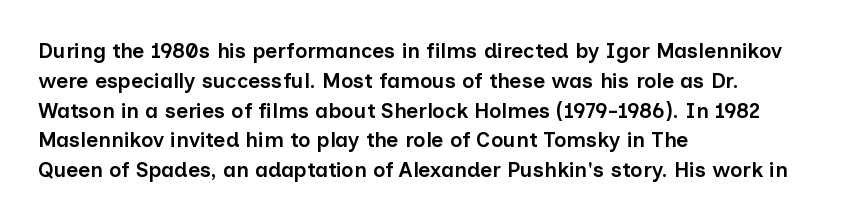
The image shows 21 px text type, upright; set left-aligned, normal line spacing (1.42x), normal letter spacing, not underlined.
